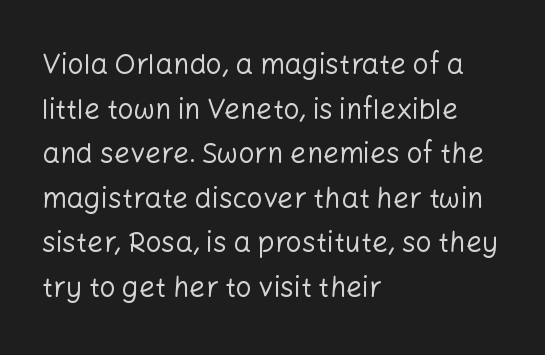
The image shows 28 px regular-weight sans-serif type, upright; set left-aligned, normal line spacing (1.59x), normal letter spacing, not underlined; low stroke contrast and a medium x-height.
